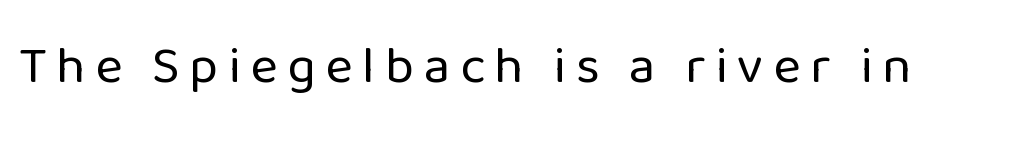
Q: Is the text bold? A: No.
Q: Is the text italic (slanted)? A: No, it is upright.
Q: Is the typeface a serif or a sans-serif typeface? A: Sans-serif.
Q: Is the text underlined? A: No.
Q: Width (condensed, normal, or wide)? A: Normal.
Q: Stroke contrast? A: Low.
Q: x-height? A: Medium.
Q: Monospaced? A: No.
